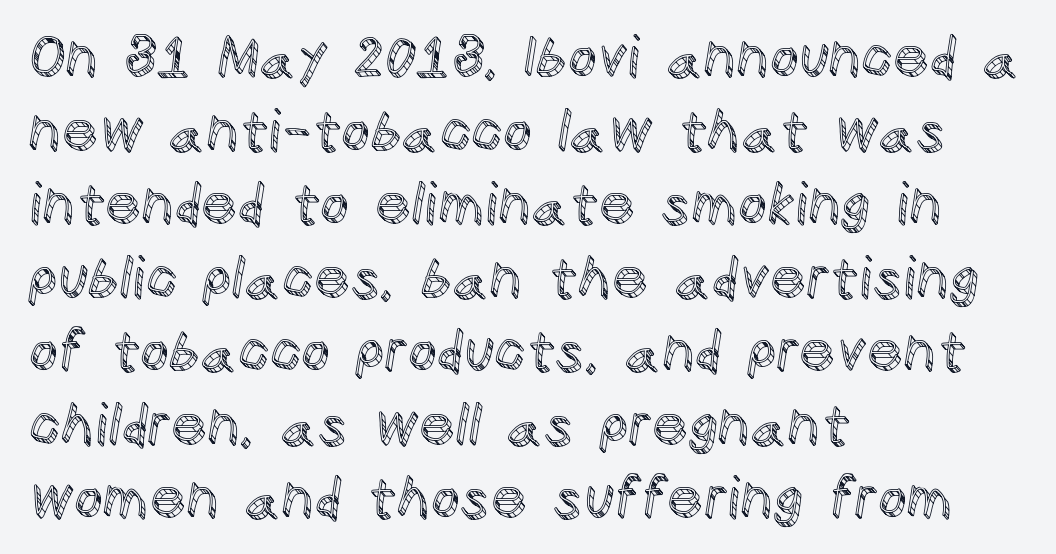
{"width": "normal", "x_height": "large", "monospaced": "no", "underline": "no", "align": "left", "line_spacing": "normal", "line_spacing_ratio": 1.29, "letter_spacing": "normal", "letter_spacing_em": 0.0, "glyph_px": 57}
